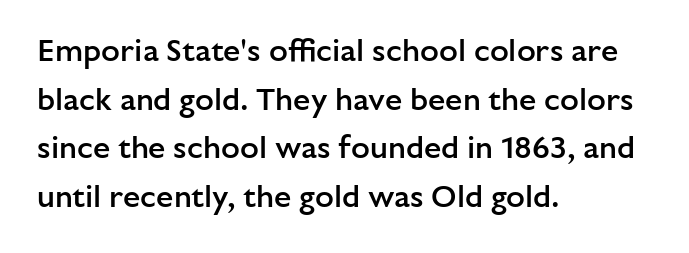
{"serif": "no", "italic": "no", "bold": "semi", "weight": "semibold", "width": "normal", "stroke_contrast": "low", "x_height": "medium", "monospaced": "no", "underline": "no", "align": "left", "line_spacing": "normal", "line_spacing_ratio": 1.57, "letter_spacing": "normal", "letter_spacing_em": 0.0, "glyph_px": 31}
